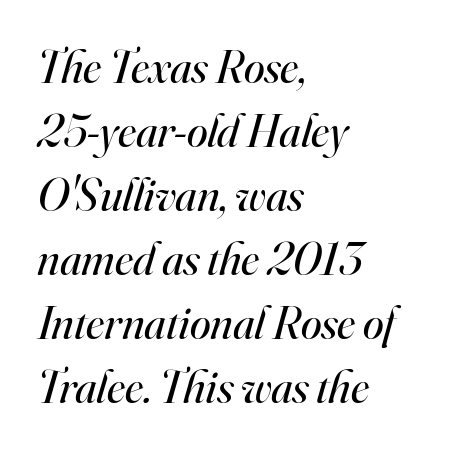
You could not count columns in this text — the font is proportionally spaced. An italicized treatment has been applied to the whole sample. Beneath every word, the page is bare. The strokes are not fattened; the text isn't bold. The font family rendered here belongs to the serif group. Typeset ragged right — the left edge is the straight one.
